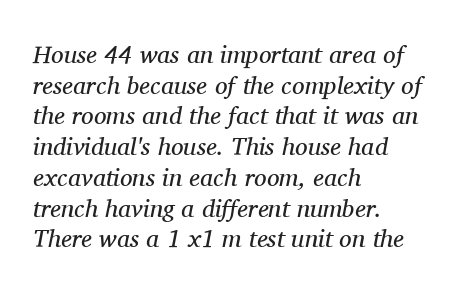
The image shows 25 px text type, italic (leaning right); set left-aligned, line spacing 1.23x, normal letter spacing, not underlined.
